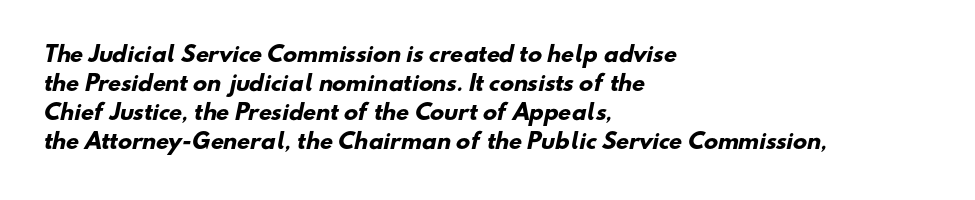
Q: Is the text bold? A: Yes.
Q: Is the text underlined? A: No.
Q: How is the paragraph aligned? A: Left-aligned.
Q: Is the spacing between letters normal or unusually wide? A: Normal.
Q: Is the spacing between lines tight, normal or loose? A: Normal.
